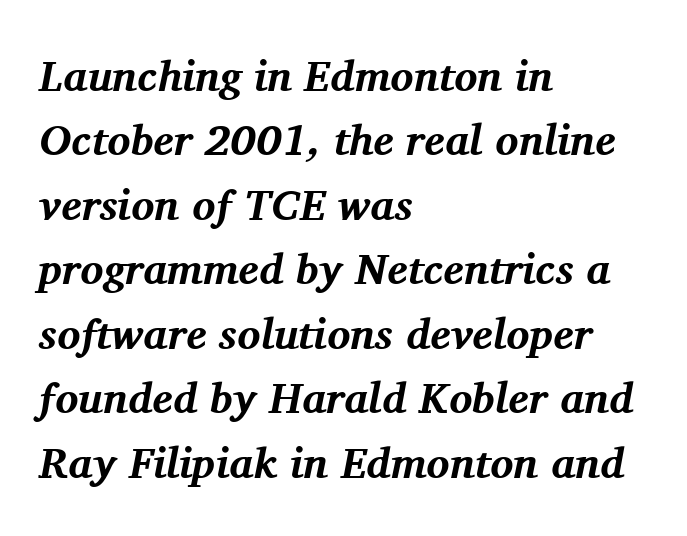
Summary of vertical rhythm: regular, with standard interline spacing. This is serif lettering, the kind often seen in printed books. Caption: bold face, heavy strokes. Spacing verdict: proportional, widths tailored to each character.
